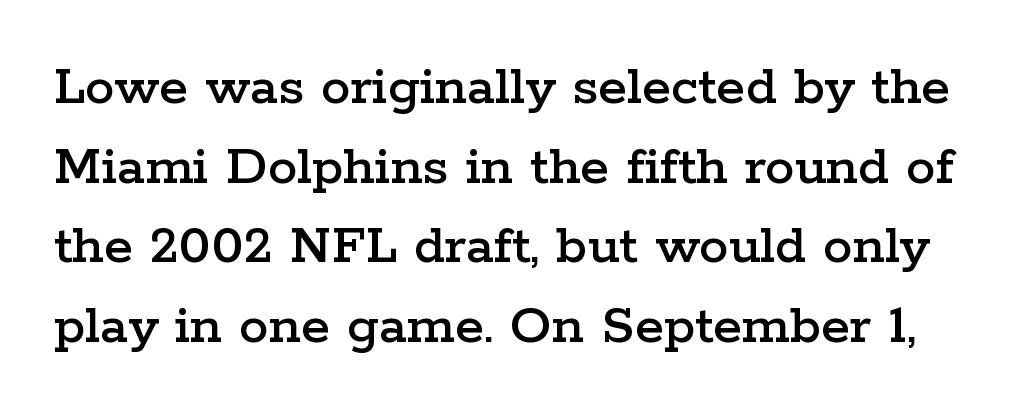
Q: Is the text italic (slanted)? A: No, it is upright.
Q: Is the typeface a serif or a sans-serif typeface? A: Serif.
Q: Is the text underlined? A: No.
Q: Is the spacing between letters normal or unusually wide? A: Normal.
Q: Is the spacing between lines tight, normal or loose? A: Normal.
Q: Width (condensed, normal, or wide)? A: Wide.
Q: Stroke contrast? A: Low.
Q: x-height? A: Medium.
Q: Monospaced? A: No.
